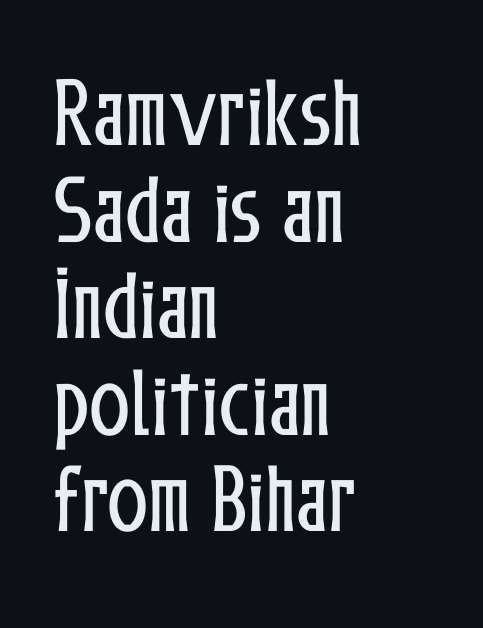
Q: Is the text italic (slanted)? A: No, it is upright.
Q: Is the text underlined? A: No.
Q: How is the paragraph aligned? A: Left-aligned.
Q: Is the spacing between letters normal or unusually wide? A: Normal.
Q: Is the spacing between lines tight, normal or loose? A: Normal.
Q: Width (condensed, normal, or wide)? A: Condensed.
Q: Stroke contrast? A: Low.
Q: x-height? A: Medium.
Q: Monospaced? A: No.
